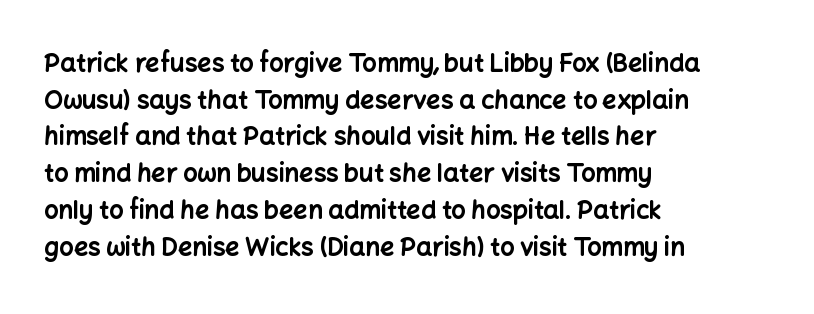
Compared with an ordinary text face, these strokes are far heavier — a full bold. Tall strokes in this sample are plumb rather than angled. Reading down the block, your eye returns to a fixed left position each line. The space directly below the letters is spotless. Leading matches the norm, producing a regular column. The type is set solid horizontally, with unmodified tracking.
